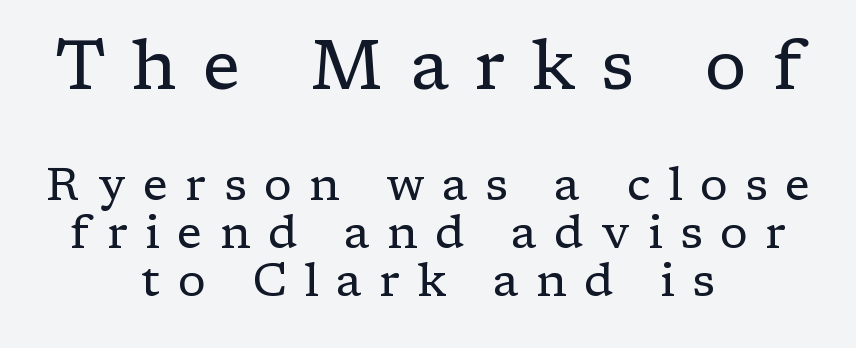
Tracking value appears strongly positive — letters spread wide. Whoever set this chose condensed vertical rhythm over breathing room. Line starts and ends both wander, symmetrically. Is this a fixed-width face? No — the glyphs have proportional, varying widths. Larger block? The one above; the one below is distinctly smaller.
